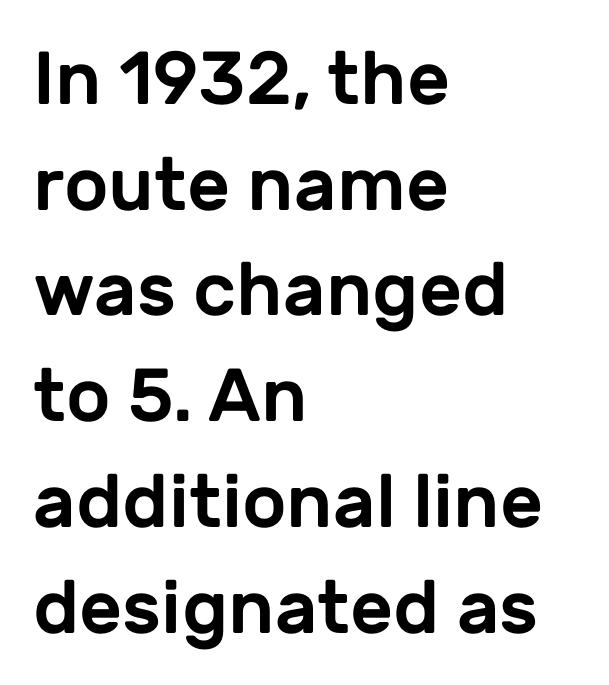
{"serif": "no", "italic": "no", "width": "normal", "stroke_contrast": "low", "x_height": "medium", "monospaced": "no", "underline": "no", "align": "left", "line_spacing": "normal", "line_spacing_ratio": 1.41, "letter_spacing": "normal", "letter_spacing_em": 0.0, "glyph_px": 75}
